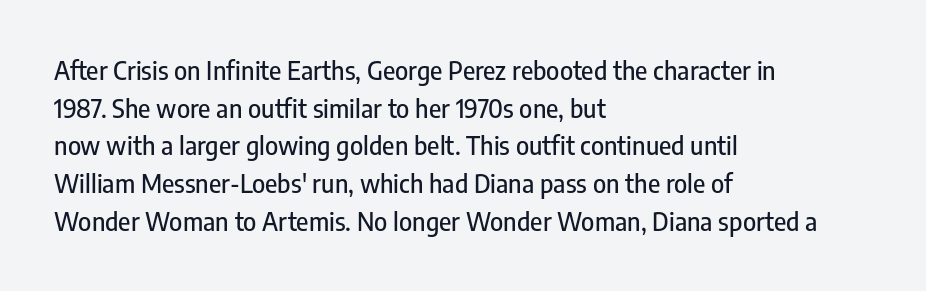
The image shows 25 px text type, upright; set left-aligned, normal line spacing (1.51x), normal letter spacing, not underlined.
